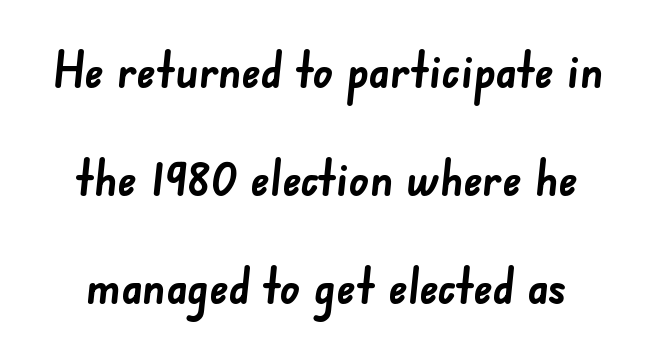
Horizontal bands of white between lines are thick stripes. Is this a sans? Yes — the strokes have no serifs. Type without underlining. Between one letter and the next there's only the usual sliver of space. Is the type bold? Yes — the strokes are clearly thick and heavy.
